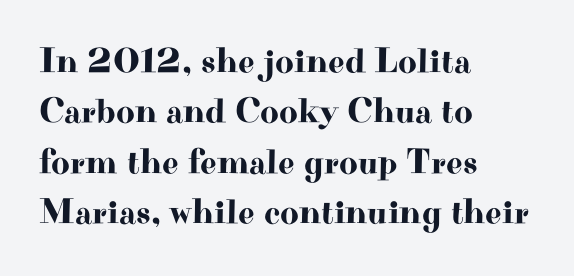
{"serif": "yes", "italic": "no", "width": "wide", "stroke_contrast": "high", "x_height": "small", "monospaced": "no", "underline": "no", "align": "left", "line_spacing": "normal", "line_spacing_ratio": 1.4, "letter_spacing": "normal", "letter_spacing_em": 0.0, "glyph_px": 36}
